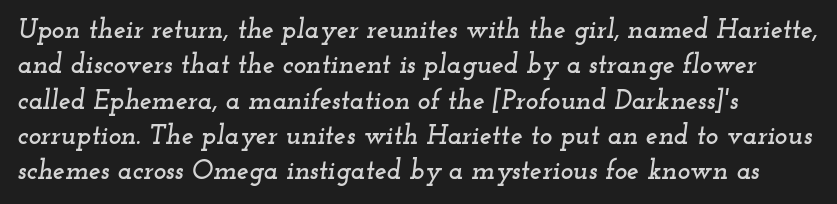
{"italic": "yes", "lean": "right", "slant_degrees": 12, "underline": "no", "align": "left", "line_spacing": "normal", "line_spacing_ratio": 1.31, "letter_spacing": "normal", "letter_spacing_em": 0.0, "glyph_px": 27}
